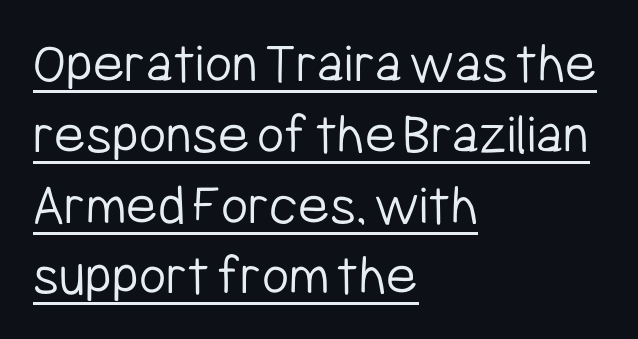
The image shows 59 px light, condensed sans-serif type, upright; set left-aligned, line spacing 1.2x, normal letter spacing, underlined; low stroke contrast and a medium x-height.
